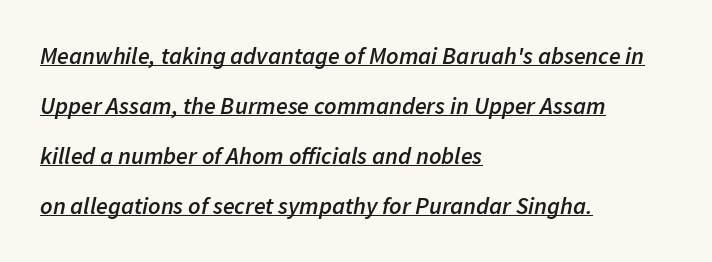
Q: Is the text bold? A: Semi-bold.
Q: Is the text italic (slanted)? A: Yes, it leans right by about 11 degrees.
Q: Is the text underlined? A: Yes.
Q: How is the paragraph aligned? A: Left-aligned.
Q: Is the spacing between letters normal or unusually wide? A: Normal.
Q: Is the spacing between lines tight, normal or loose? A: Loose.
